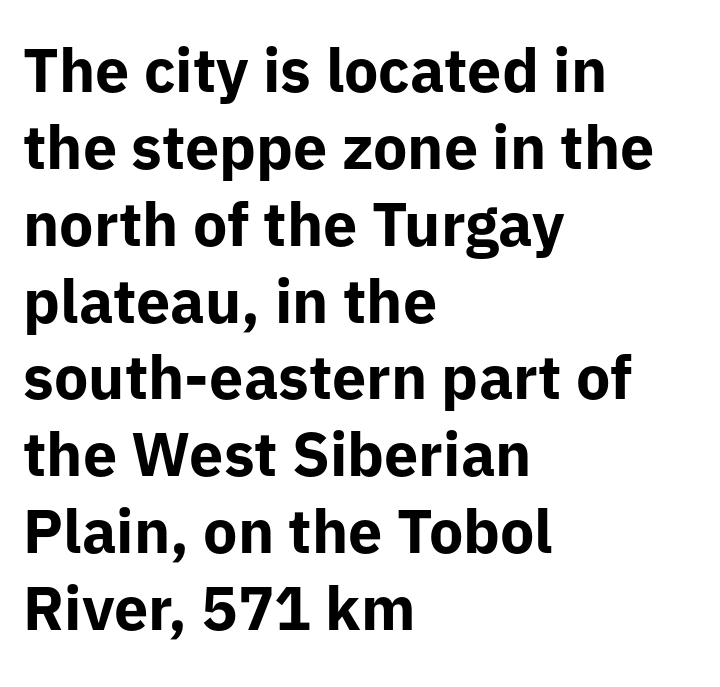
A full-strength bold gives these letters their thick strokes. The letters advance in unequal steps, a hallmark of proportional type. A classic flush-left, rag-right setting is used for this passage. Nothing sits at the stroke ends, so this counts as sans-serif.
